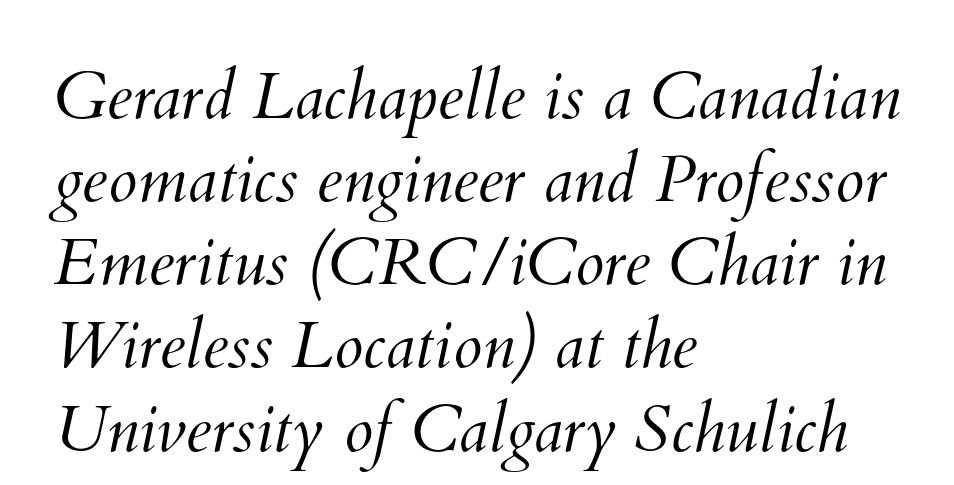
All the whitespace from short lines collects on the right. The rendering uses natural spacing where letterforms have individual widths. This sample uses plain, unmodified letter spacing. Rule under the text: the space is simply empty. Stems here are at most as thick as an everyday book face. Is there much room between lines? A standard amount, neither cramped nor airy.
